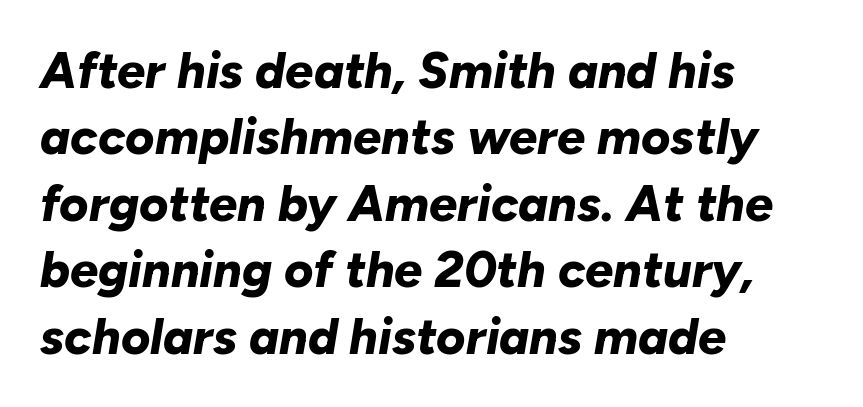
The image shows 50 px bold type, italic (leaning right); set left-aligned, normal line spacing (1.33x), normal letter spacing, not underlined; low stroke contrast and a medium x-height.
